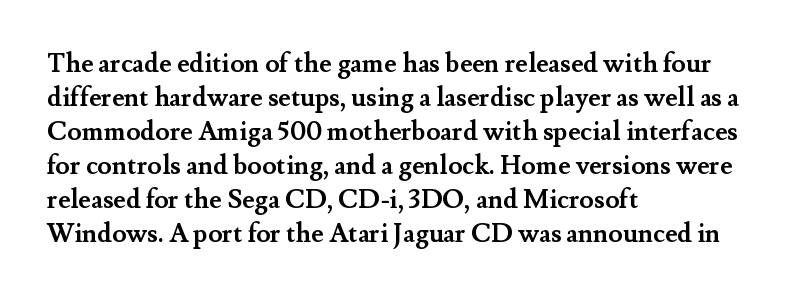
Typeset ragged right — the left edge is the straight one. Words float on clear page, feet unadorned. Vertically, the passage feels balanced, rows spaced as you'd expect. This sample uses plain, unmodified letter spacing. Summary of weight: heavy, a full bold. Characters remain perfectly vertical along every line.
